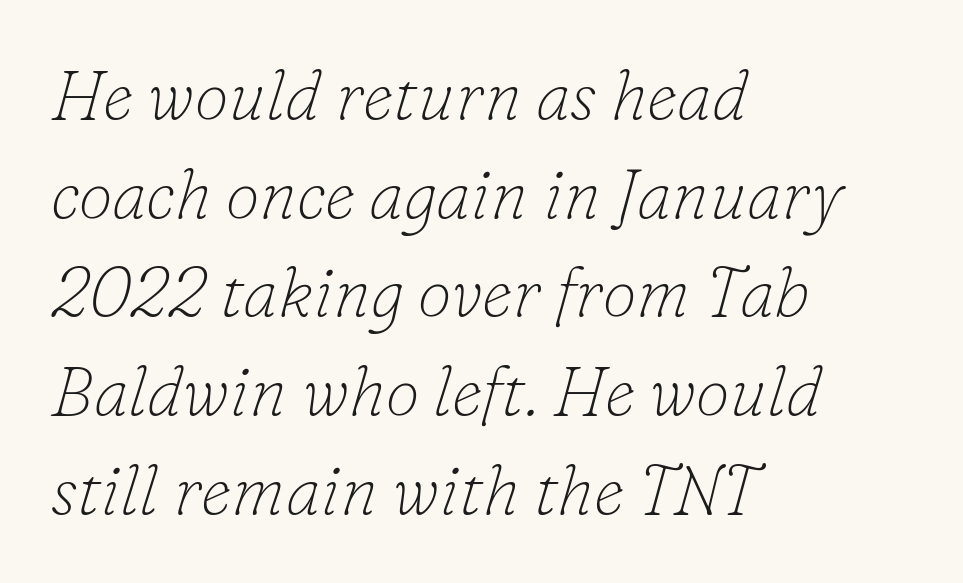
{"serif": "yes", "italic": "yes", "lean": "right", "slant_degrees": 16, "bold": "no", "weight": "thin", "width": "normal", "stroke_contrast": "low", "x_height": "small", "monospaced": "no", "underline": "no", "align": "left", "line_spacing": "normal", "line_spacing_ratio": 1.43, "letter_spacing": "normal", "letter_spacing_em": 0.0, "glyph_px": 69}
